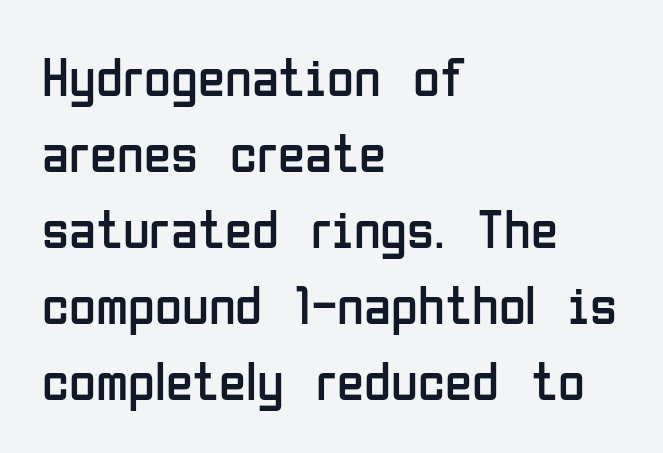
The image shows 55 px regular-weight, condensed sans-serif type, upright; set left-aligned, normal line spacing (1.38x), normal letter spacing, not underlined; low stroke contrast and a medium x-height.
